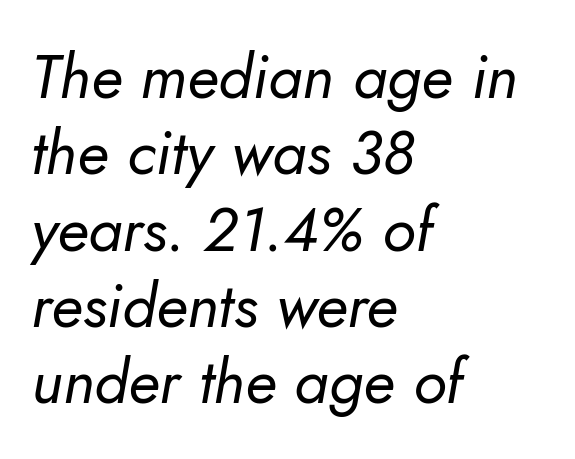
These lines are rendered in a variable-pitch font. Designer's note — italics engaged. No letter is thick-stroked: the sample isn't bold. There is no visible air inserted between adjacent glyphs. Only glyphs here, with clear space below each row.
